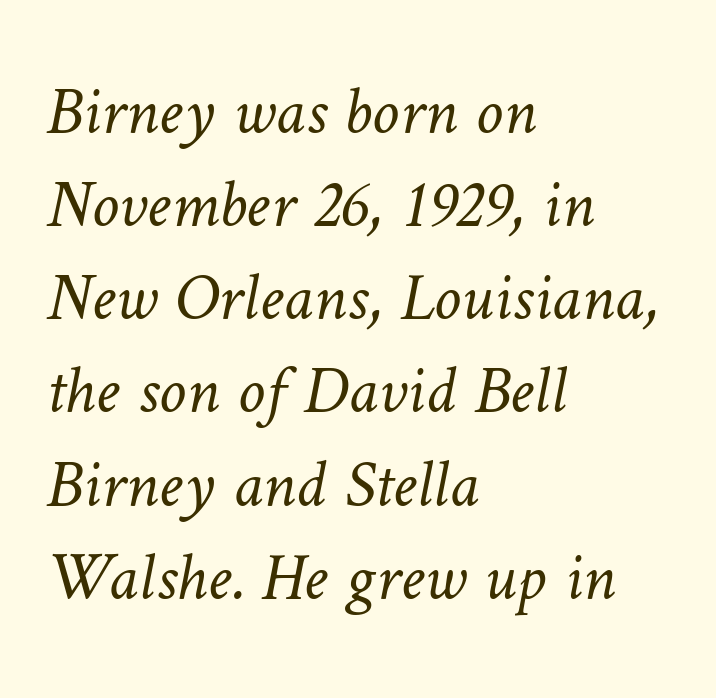
Q: Is the text bold? A: No.
Q: Is the text underlined? A: No.
Q: How is the paragraph aligned? A: Left-aligned.
Q: Is the spacing between letters normal or unusually wide? A: Normal.
Q: Is the spacing between lines tight, normal or loose? A: Normal.
Q: Width (condensed, normal, or wide)? A: Normal.
Q: Stroke contrast? A: Low.
Q: x-height? A: Medium.
Q: Monospaced? A: No.
